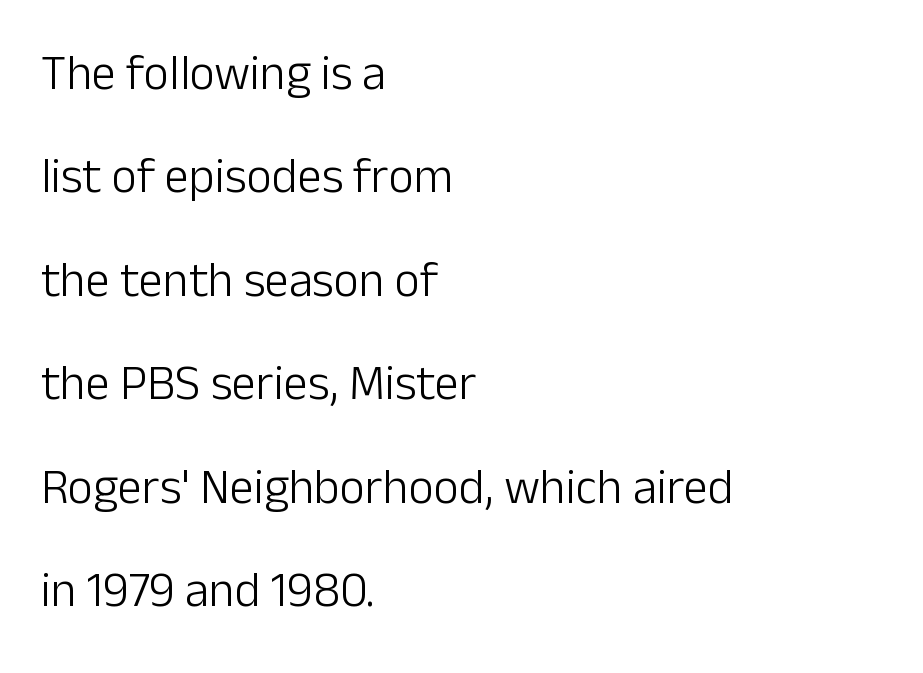
{"serif": "no", "italic": "no", "bold": "no", "weight": "light", "width": "normal", "stroke_contrast": "low", "x_height": "medium", "monospaced": "no", "underline": "no", "align": "left", "line_spacing": "loose", "line_spacing_ratio": 2.11, "letter_spacing": "normal", "letter_spacing_em": 0.0, "glyph_px": 49}
